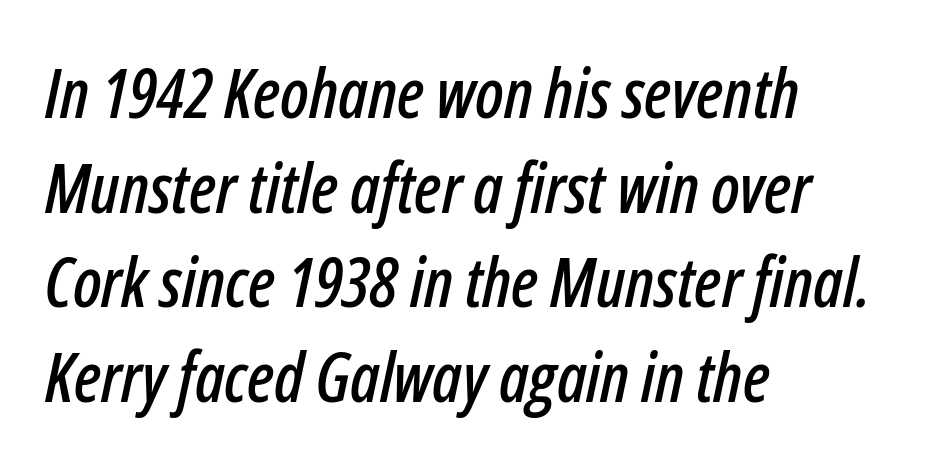
The image shows 68 px condensed type, italic (leaning right); set left-aligned, normal line spacing (1.39x), normal letter spacing, not underlined; low stroke contrast and a medium x-height.
